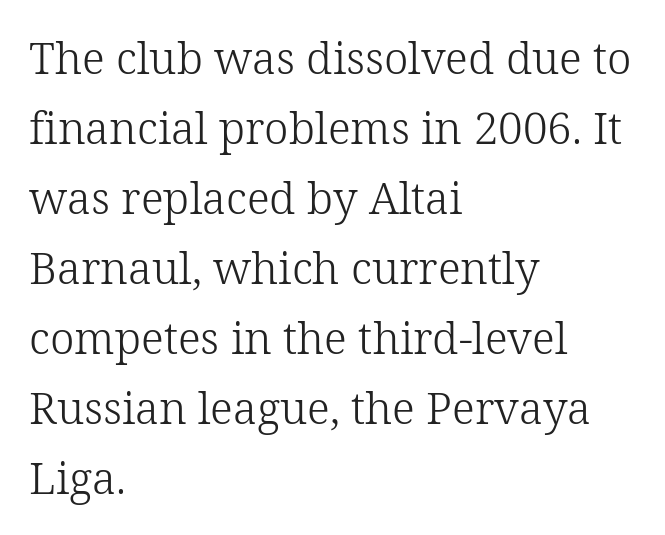
{"serif": "yes", "italic": "no", "bold": "no", "weight": "light", "width": "normal", "stroke_contrast": "low", "x_height": "medium", "monospaced": "no", "underline": "no", "align": "left", "line_spacing": "normal", "line_spacing_ratio": 1.59, "letter_spacing": "normal", "letter_spacing_em": 0.0, "glyph_px": 44}
